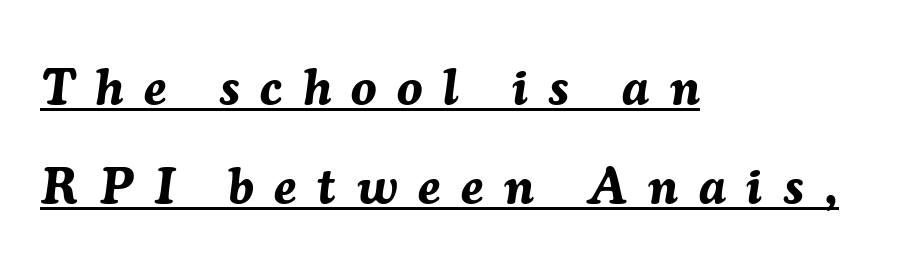
The image shows 51 px bold type, italic (leaning right); set left-aligned, loose line spacing (1.95x), unusually wide letter spacing (+0.41 em), underlined; medium stroke contrast and a medium x-height.
